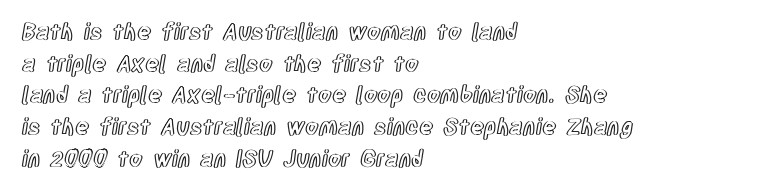
The image shows 22 px text type; set left-aligned, normal line spacing (1.44x), normal letter spacing, not underlined.
